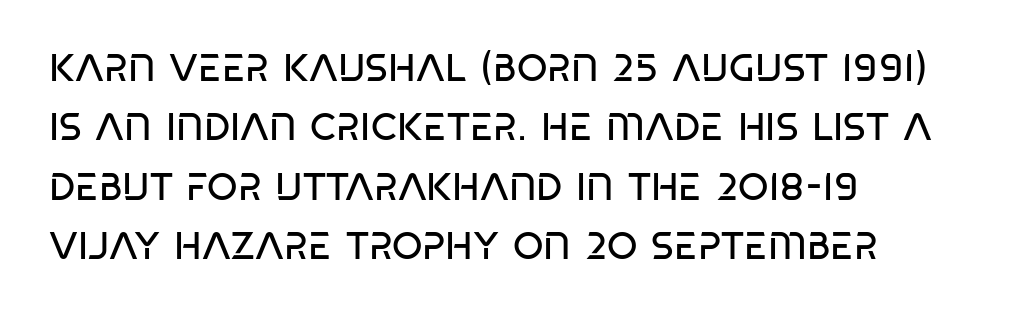
Character widths vary here, with narrow letters taking less room than wide ones. Posture: straight, roman, zero tilt. The face looks like a standard text weight, possibly lighter. The tracking reads as untouched default to a designer's eye. Visually the block forms a straight wall on the left and a jagged coastline on the right. Letterform terminals end flat and unadorned throughout the passage.
